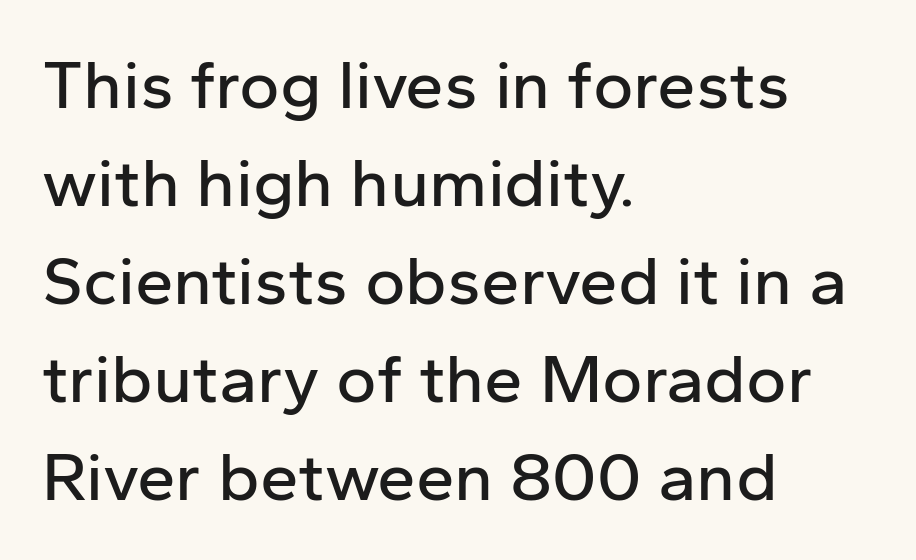
{"serif": "no", "italic": "no", "width": "normal", "stroke_contrast": "low", "x_height": "medium", "monospaced": "no", "underline": "no", "align": "left", "line_spacing": "normal", "line_spacing_ratio": 1.42, "letter_spacing": "normal", "letter_spacing_em": 0.0, "glyph_px": 69}
